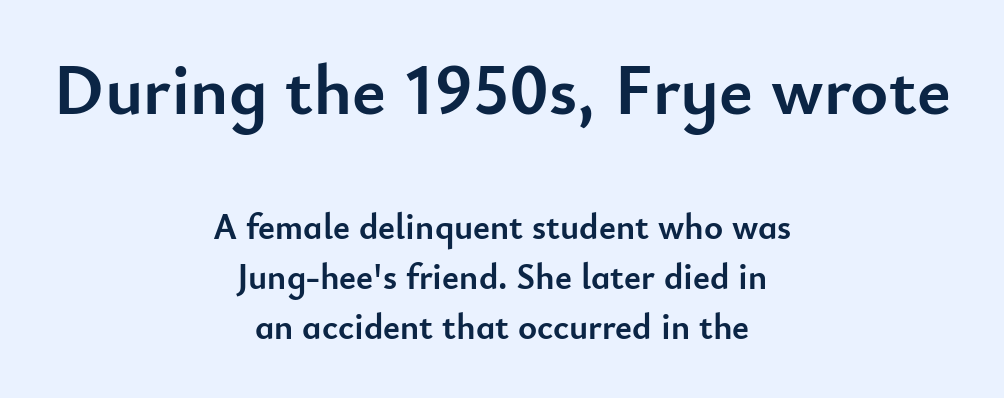
The image shows 72 px semibold sans-serif type, upright; set centered, normal line spacing (1.39x), normal letter spacing, not underlined; the first (top) block is 2.0x larger; low stroke contrast and a small x-height.
